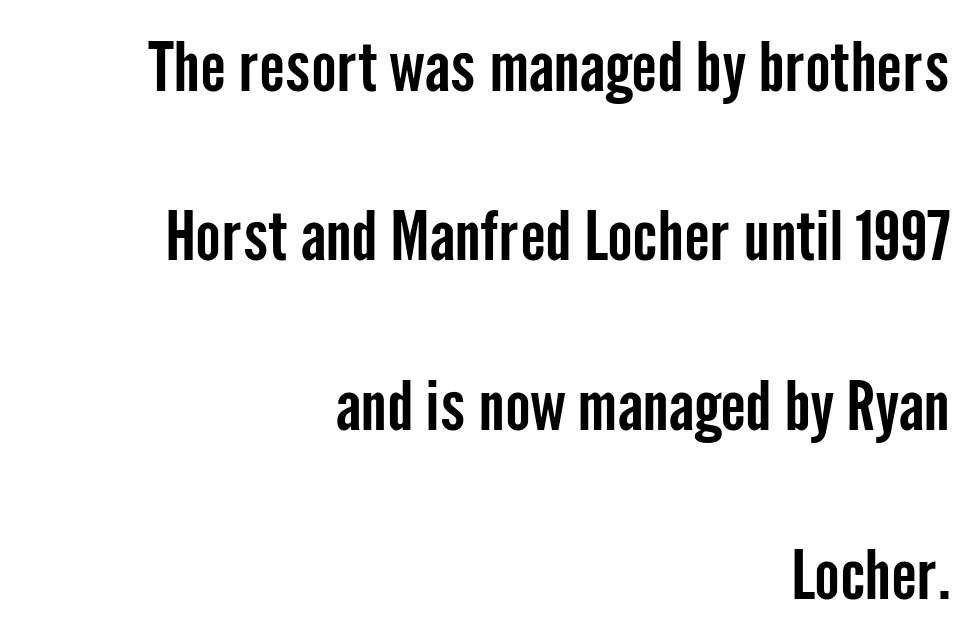
{"serif": "no", "italic": "no", "width": "condensed", "stroke_contrast": "low", "x_height": "medium", "monospaced": "no", "underline": "no", "align": "right", "line_spacing": "loose", "line_spacing_ratio": 2.49, "letter_spacing": "normal", "letter_spacing_em": 0.0, "glyph_px": 68}
